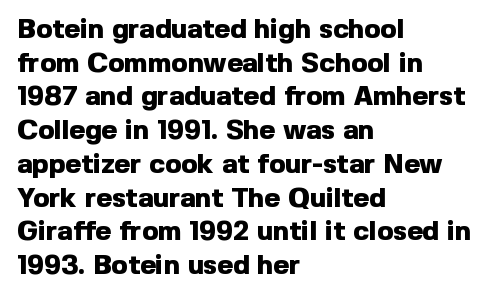
Q: Is the text bold? A: Yes.
Q: Is the text italic (slanted)? A: No, it is upright.
Q: Is the text underlined? A: No.
Q: How is the paragraph aligned? A: Left-aligned.
Q: Is the spacing between letters normal or unusually wide? A: Normal.
Q: Is the spacing between lines tight, normal or loose? A: Normal.
